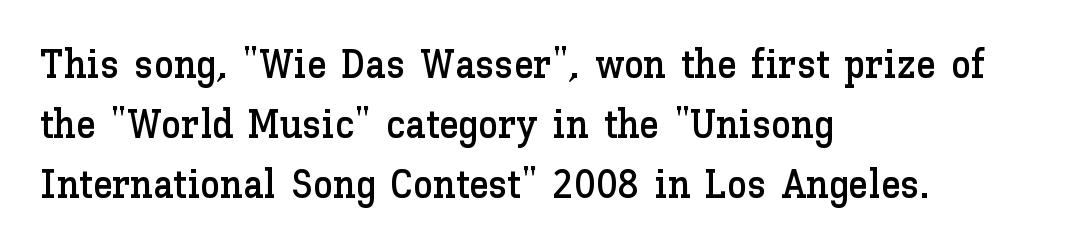
{"italic": "no", "width": "normal", "stroke_contrast": "low", "x_height": "medium", "monospaced": "no", "underline": "no", "align": "left", "line_spacing": "normal", "line_spacing_ratio": 1.5, "letter_spacing": "normal", "letter_spacing_em": 0.0, "glyph_px": 40}
